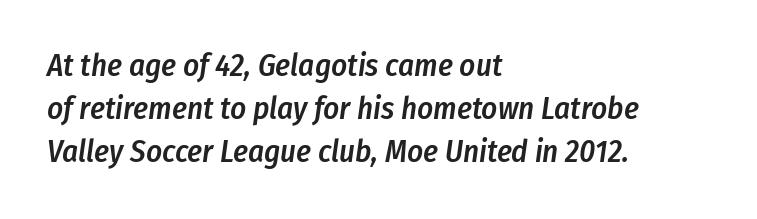
Q: Is the text bold? A: Semi-bold.
Q: Is the text italic (slanted)? A: Yes, it leans right by about 8 degrees.
Q: Is the text underlined? A: No.
Q: How is the paragraph aligned? A: Left-aligned.
Q: Is the spacing between letters normal or unusually wide? A: Normal.
Q: Is the spacing between lines tight, normal or loose? A: Normal.
Q: Width (condensed, normal, or wide)? A: Condensed.
Q: Stroke contrast? A: Low.
Q: x-height? A: Medium.
Q: Monospaced? A: No.
